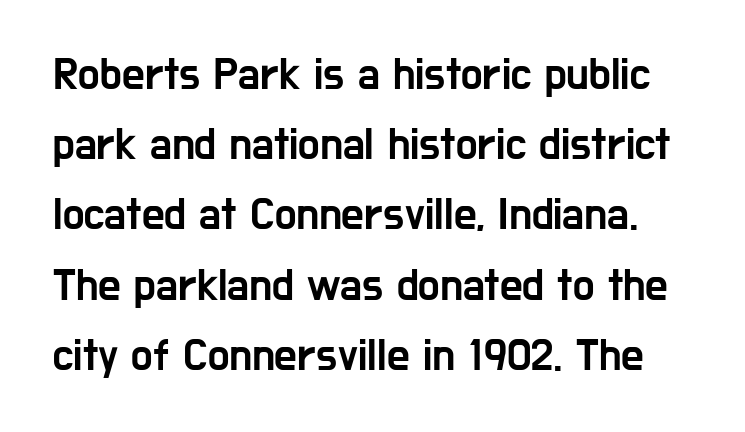
The image shows 45 px condensed sans-serif type, upright; set normal line spacing (1.56x), normal letter spacing, not underlined; low stroke contrast and a medium x-height.
